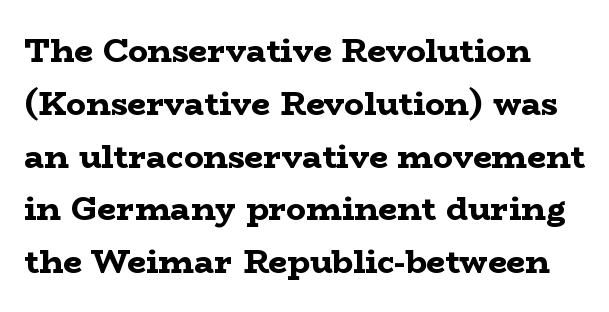
The image shows 33 px bold, wide serif type, upright; set normal line spacing (1.6x), normal letter spacing, not underlined; low stroke contrast and a medium x-height.
